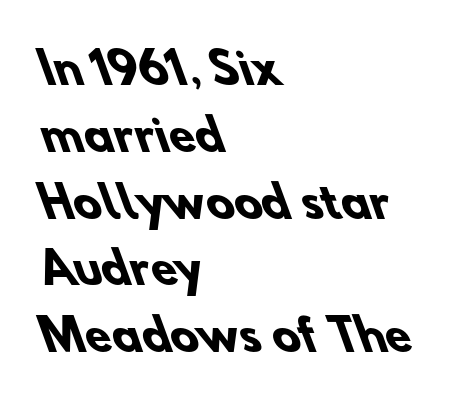
The image shows 42 px heavy sans-serif type; set left-aligned, normal line spacing (1.59x), normal letter spacing, not underlined; low stroke contrast and a small x-height.
